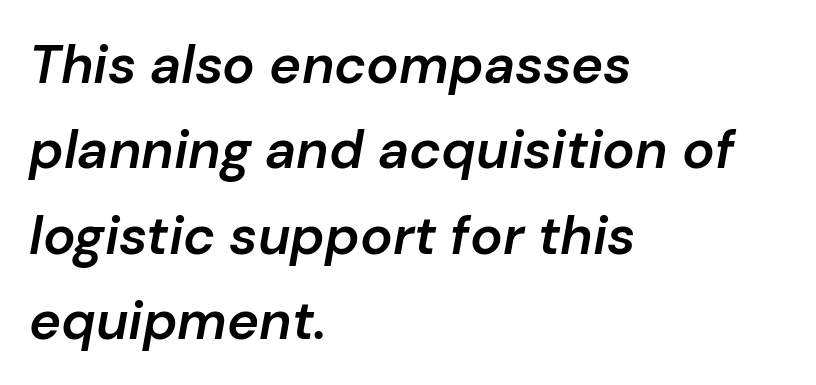
The image shows 54 px semibold type, italic (leaning right); set left-aligned, normal line spacing (1.58x), normal letter spacing, not underlined; low stroke contrast and a medium x-height.
